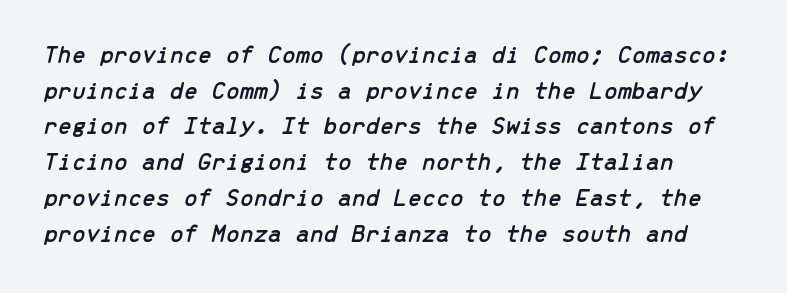
Q: Is the text italic (slanted)? A: Yes, it leans right by about 13 degrees.
Q: Is the text underlined? A: No.
Q: Is the spacing between letters normal or unusually wide? A: Normal.
Q: Is the spacing between lines tight, normal or loose? A: Normal.
